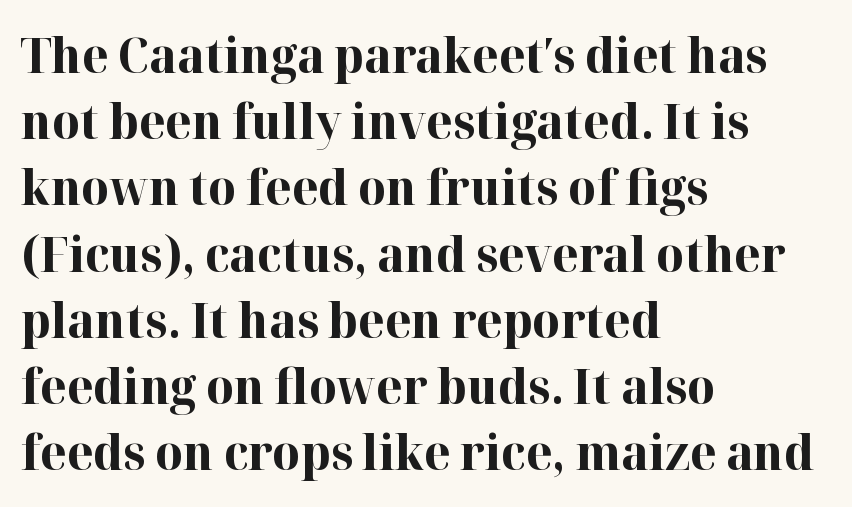
The image shows 48 px bold serif type, upright; set left-aligned, normal line spacing (1.38x), normal letter spacing, not underlined; high stroke contrast and a medium x-height.
